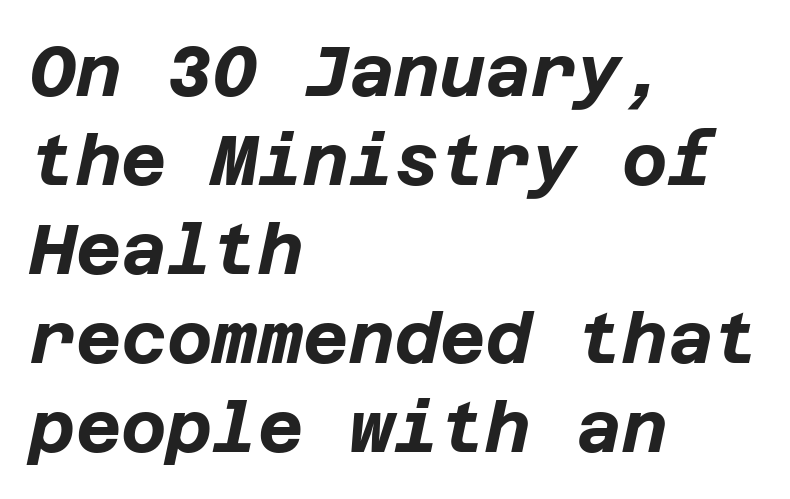
Vertical spacing — default. What weight is shown? A full bold with thick strokes. Rendered with sloped, italic letterforms. Does the copy run flush right? No — it runs flush left. The string is rendered with underlining switched off. This rendering leaves character spacing at its baseline value.
